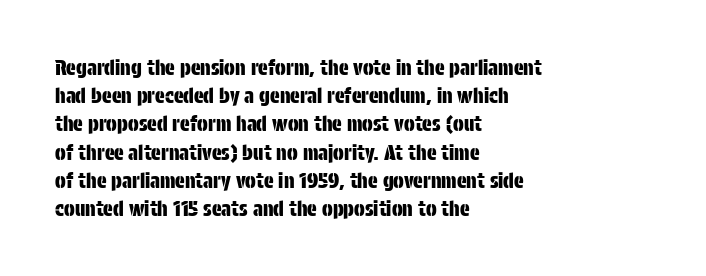
The image shows 20 px text type, upright; set left-aligned, normal line spacing (1.41x), normal letter spacing, not underlined.
